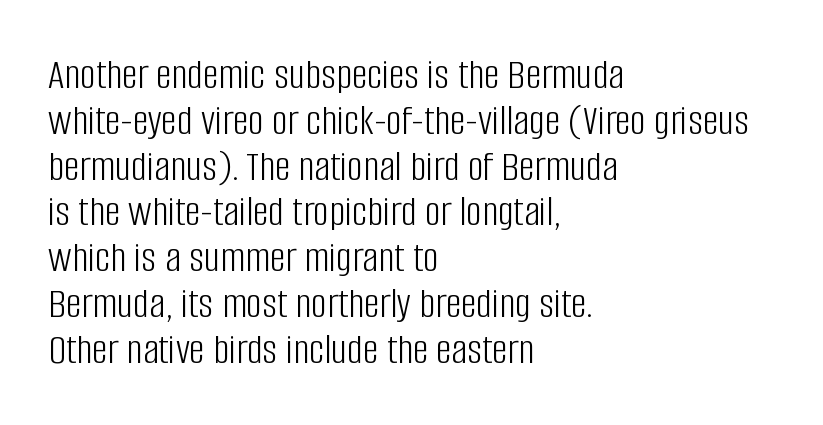
The image shows 44 px light, condensed sans-serif type, upright; set left-aligned, tight line spacing (1.04x), normal letter spacing, not underlined; low stroke contrast and a large x-height.
